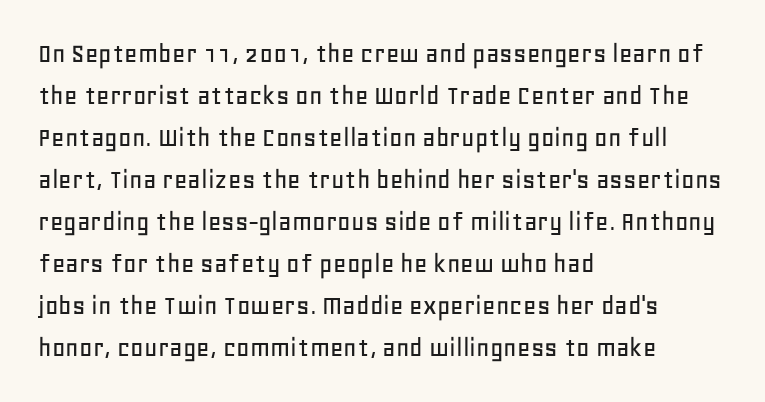
Q: Is the text italic (slanted)? A: No, it is upright.
Q: Is the typeface a serif or a sans-serif typeface? A: Sans-serif.
Q: Is the text underlined? A: No.
Q: How is the paragraph aligned? A: Left-aligned.
Q: Is the spacing between letters normal or unusually wide? A: Normal.
Q: Is the spacing between lines tight, normal or loose? A: Normal.
Q: Width (condensed, normal, or wide)? A: Normal.
Q: Stroke contrast? A: Low.
Q: x-height? A: Large.
Q: Monospaced? A: No.
